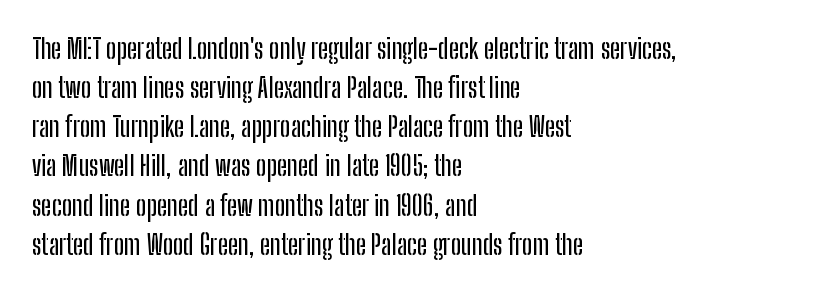
The image shows 27 px text type, upright; set left-aligned, normal line spacing (1.45x), normal letter spacing, not underlined.
